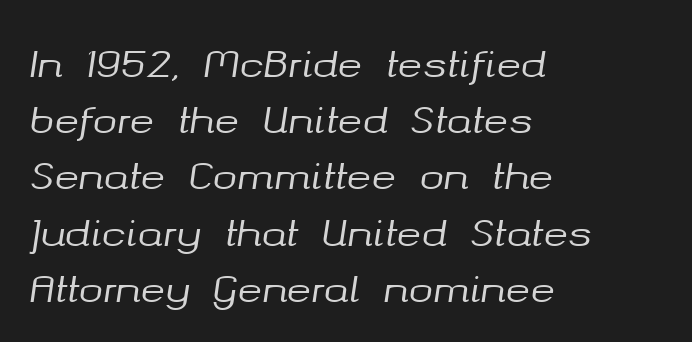
The image shows 37 px text type, italic (leaning right); set left-aligned, normal line spacing (1.52x), normal letter spacing, not underlined; medium stroke contrast and a medium x-height.
